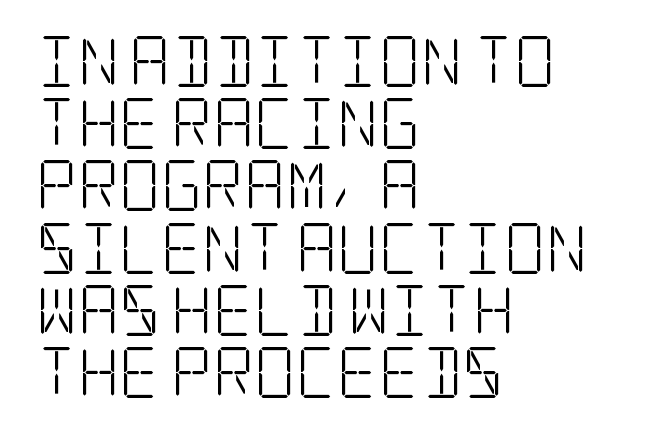
The image shows 51 px light, condensed serif type, upright; set left-aligned, line spacing 1.22x, normal letter spacing, not underlined; low stroke contrast and a large x-height.
